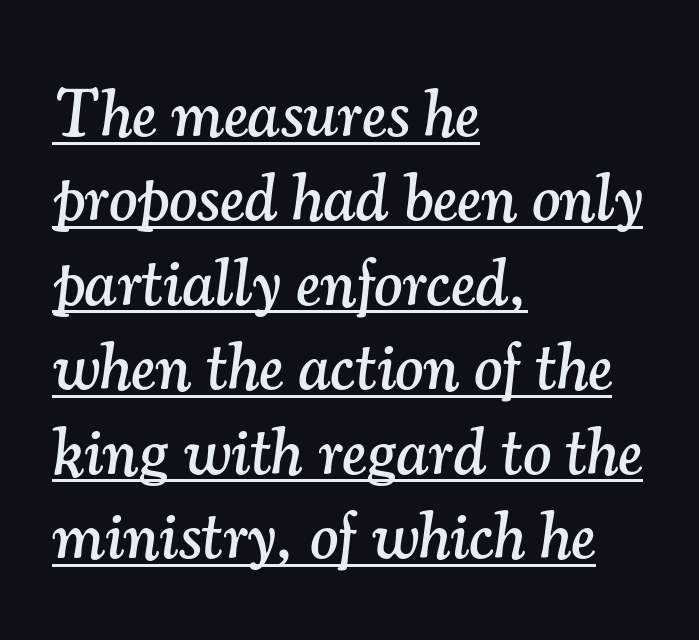
The face used here is proportionally spaced, like ordinary book or web type. Quick note: underline on. Reading down the block, your eye returns to a fixed left position each line. Short note: letters normally spaced. Does the type have serifs? Yes, each stem ends in a small foot.
